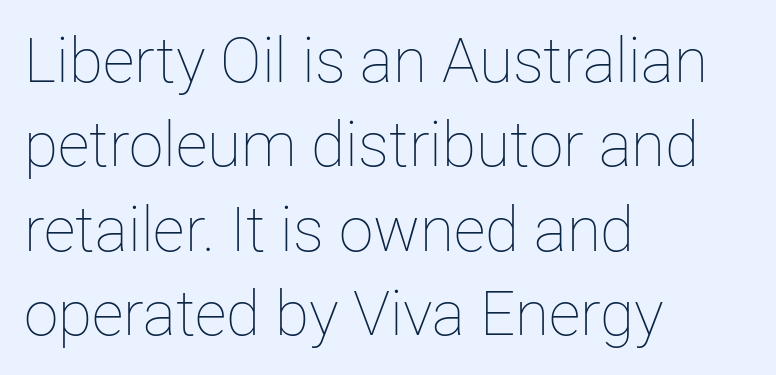
{"italic": "no", "bold": "no", "weight": "thin", "width": "normal", "stroke_contrast": "low", "x_height": "medium", "monospaced": "no", "underline": "no", "align": "left", "line_spacing": "normal", "line_spacing_ratio": 1.36, "letter_spacing": "normal", "letter_spacing_em": 0.0, "glyph_px": 62}
